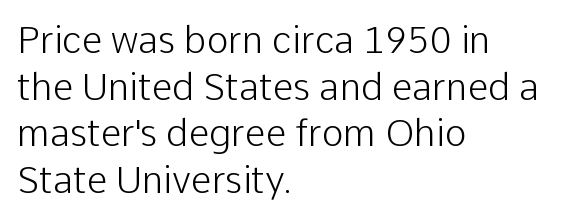
Q: Is the text bold? A: No.
Q: Is the text italic (slanted)? A: No, it is upright.
Q: Is the typeface a serif or a sans-serif typeface? A: Sans-serif.
Q: Is the text underlined? A: No.
Q: How is the paragraph aligned? A: Left-aligned.
Q: Is the spacing between letters normal or unusually wide? A: Normal.
Q: Is the spacing between lines tight, normal or loose? A: Normal.
Q: Width (condensed, normal, or wide)? A: Normal.
Q: Stroke contrast? A: Low.
Q: x-height? A: Medium.
Q: Monospaced? A: No.
